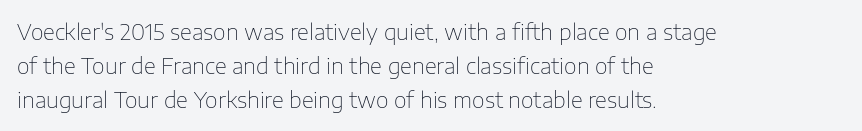
Caption: multi-line text, flush left, ragged right. Rendered with straight, roman letterforms. Beneath every word, the page is bare. Weight: not bold — regular or lighter. Nobody touched the tracking dial on this one. Vertically, the passage feels balanced, rows spaced as you'd expect.
